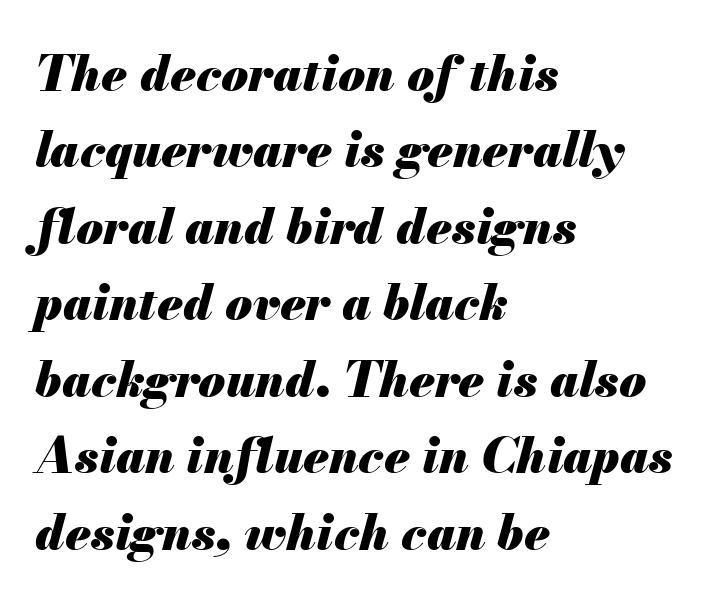
Tracking here is standard; glyphs follow each other at the usual distance. Typeset ragged right — the left edge is the straight one. Do the characters align in a grid? No, the font is proportional. Heft: maximum for text — a bold.
